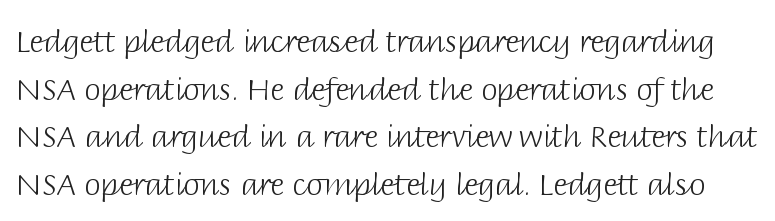
Vertical stems look standard width or narrower in stroke. Note the varied advance widths — an 'i' is clearly narrower than an 'm'. The line texture is even and compact thanks to regular tracking. Note: no serifs on the glyphs.
